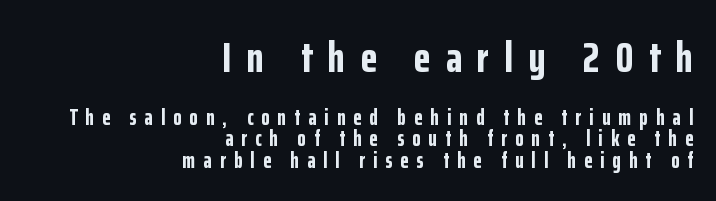
Q: Is the text bold? A: Yes.
Q: Is the text italic (slanted)? A: No, it is upright.
Q: Is the typeface a serif or a sans-serif typeface? A: Sans-serif.
Q: Is the text underlined? A: No.
Q: How is the paragraph aligned? A: Right-aligned.
Q: Is the spacing between letters normal or unusually wide? A: Unusually wide.
Q: Is the spacing between lines tight, normal or loose? A: Tight.
Q: Which block of text is set in a larger size, the first (top) or the second (bottom)? A: The first (top) one.
Q: Width (condensed, normal, or wide)? A: Condensed.
Q: Stroke contrast? A: Low.
Q: x-height? A: Medium.
Q: Monospaced? A: No.
